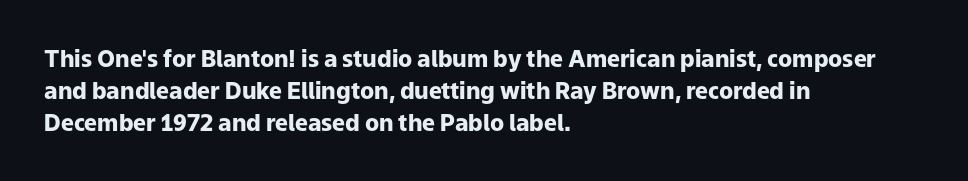
{"italic": "no", "bold": "yes", "underline": "no", "align": "left", "line_spacing": "normal", "line_spacing_ratio": 1.39, "letter_spacing": "normal", "letter_spacing_em": 0.0, "glyph_px": 23}
